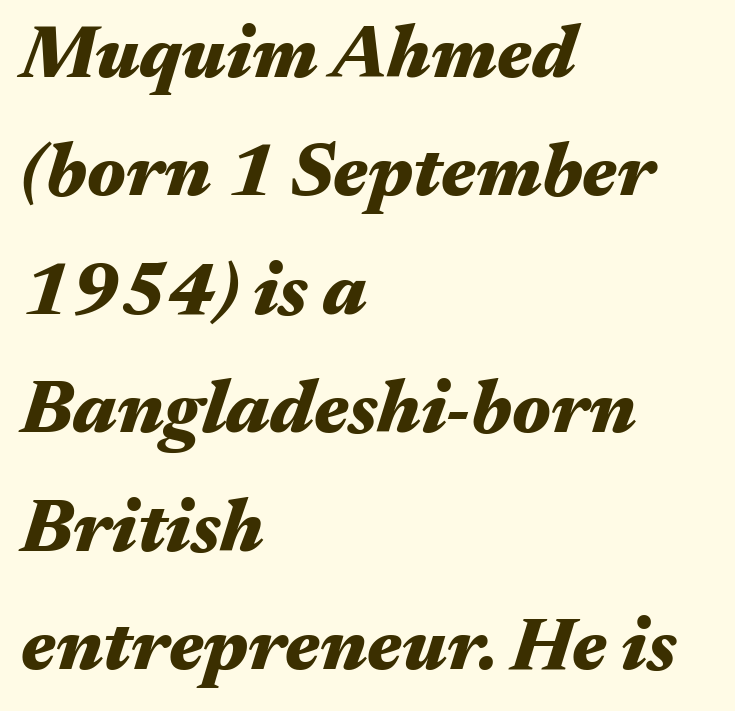
Q: Is the text bold? A: Yes.
Q: Is the text italic (slanted)? A: Yes, it leans right by about 17 degrees.
Q: Is the text underlined? A: No.
Q: How is the paragraph aligned? A: Left-aligned.
Q: Is the spacing between letters normal or unusually wide? A: Normal.
Q: Is the spacing between lines tight, normal or loose? A: Normal.
Q: Width (condensed, normal, or wide)? A: Wide.
Q: Stroke contrast? A: Medium.
Q: x-height? A: Medium.
Q: Monospaced? A: No.
